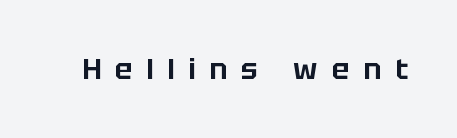
{"serif": "no", "italic": "no", "width": "normal", "stroke_contrast": "low", "x_height": "large", "monospaced": "no", "underline": "no", "letter_spacing": "wide", "letter_spacing_em": 0.48, "glyph_px": 29}
